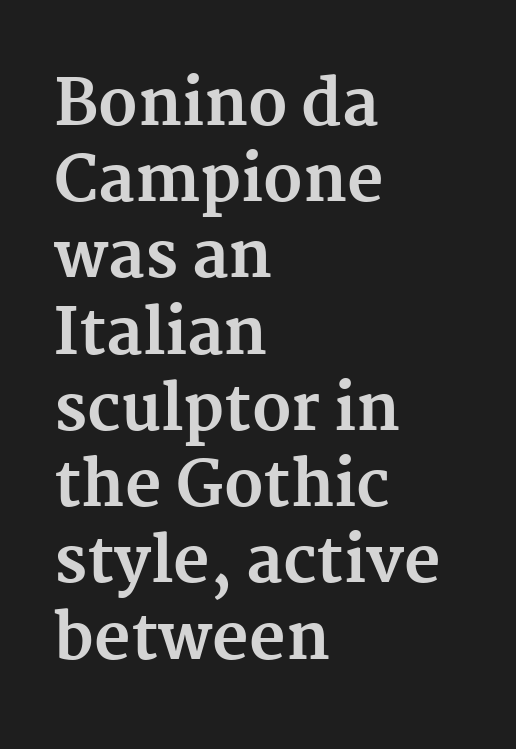
Q: Is the text bold? A: Yes.
Q: Is the text italic (slanted)? A: No, it is upright.
Q: Is the typeface a serif or a sans-serif typeface? A: Serif.
Q: Is the text underlined? A: No.
Q: How is the paragraph aligned? A: Left-aligned.
Q: Is the spacing between letters normal or unusually wide? A: Normal.
Q: Width (condensed, normal, or wide)? A: Normal.
Q: Stroke contrast? A: Medium.
Q: x-height? A: Medium.
Q: Monospaced? A: No.
